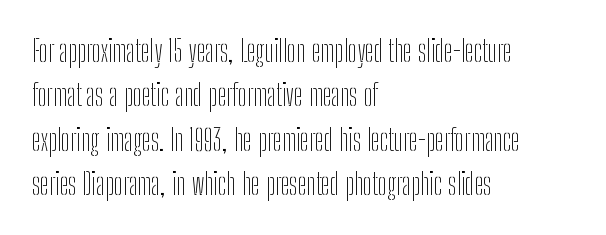
The image shows 30 px thin, condensed sans-serif type, upright; set left-aligned, normal line spacing (1.48x), normal letter spacing, not underlined; low stroke contrast and a medium x-height.
